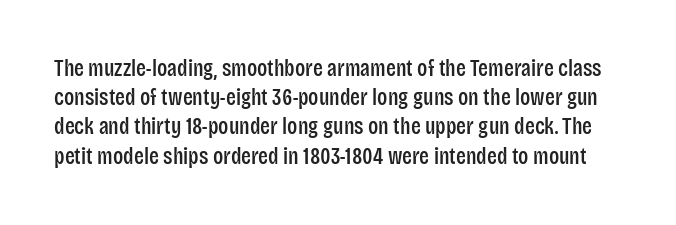
The image shows 23 px text type, upright; set normal line spacing (1.27x), normal letter spacing, not underlined.
